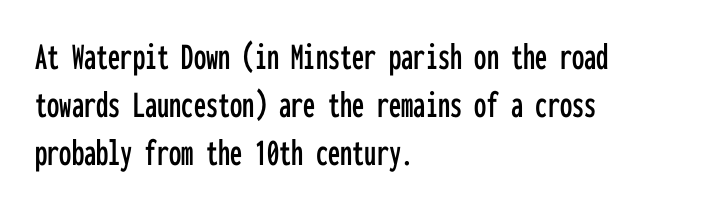
{"serif": "no", "italic": "no", "width": "condensed", "stroke_contrast": "low", "x_height": "medium", "monospaced": "yes", "underline": "no", "align": "left", "line_spacing_ratio": 1.23, "letter_spacing": "normal", "letter_spacing_em": 0.0, "glyph_px": 39}
